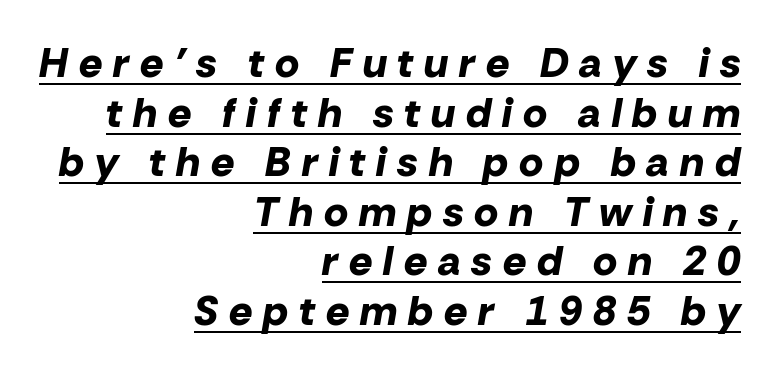
The image shows 41 px bold type, italic (leaning right); set right-aligned, line spacing 1.21x, unusually wide letter spacing (+0.27 em), underlined; low stroke contrast and a medium x-height.
